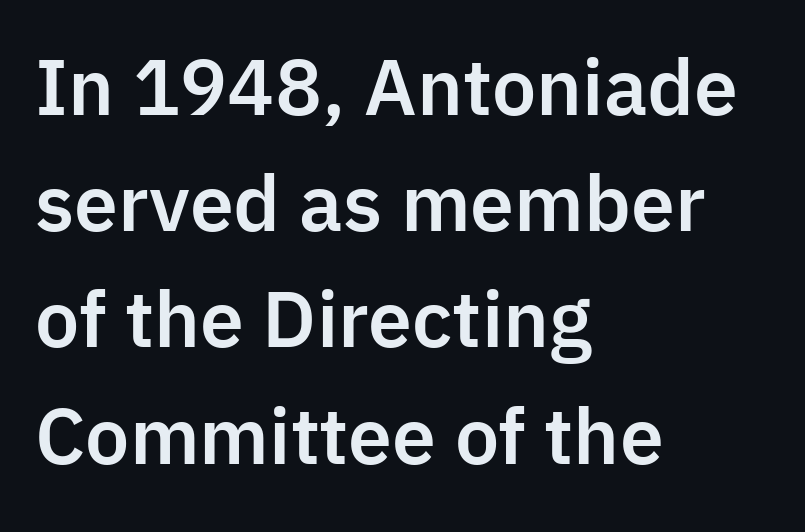
The image shows 75 px sans-serif type, upright; set left-aligned, normal line spacing (1.55x), normal letter spacing, not underlined; low stroke contrast and a medium x-height.
